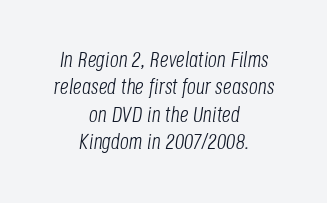
The image shows 22 px text type, italic (leaning right); set centered, line spacing 1.24x, normal letter spacing, not underlined.
